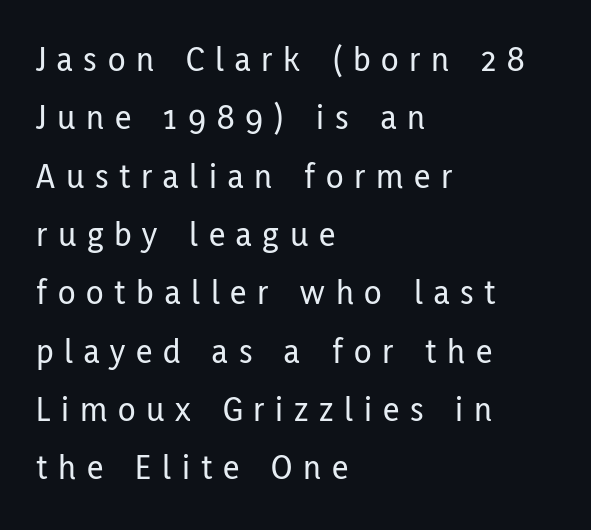
These lines have a slow, spaced-out rhythm from letter to letter. The glyphs are unaccompanied by any horizontal stroke below them. Leading: standard. The letters advance in unequal steps, a hallmark of proportional type. Do the letters lean? They stand straight. Classification — sans serif.
